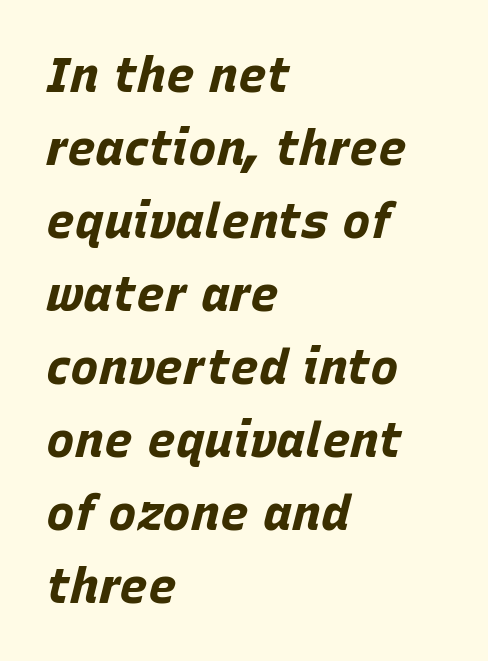
Q: Is the text bold? A: Yes.
Q: Is the text italic (slanted)? A: Yes, it leans right by about 15 degrees.
Q: Is the text underlined? A: No.
Q: How is the paragraph aligned? A: Left-aligned.
Q: Is the spacing between letters normal or unusually wide? A: Normal.
Q: Is the spacing between lines tight, normal or loose? A: Normal.
Q: Width (condensed, normal, or wide)? A: Normal.
Q: Stroke contrast? A: Low.
Q: x-height? A: Large.
Q: Monospaced? A: No.
